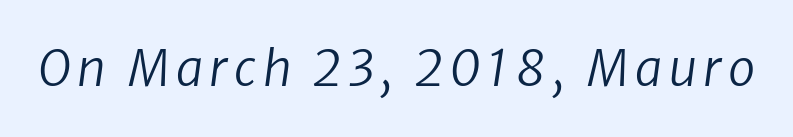
The image shows 49 px regular-weight type, italic (leaning right); set not underlined; low stroke contrast and a medium x-height.
